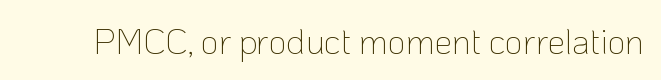
The image shows 35 px thin sans-serif type, upright; set normal letter spacing, not underlined; low stroke contrast and a medium x-height.
